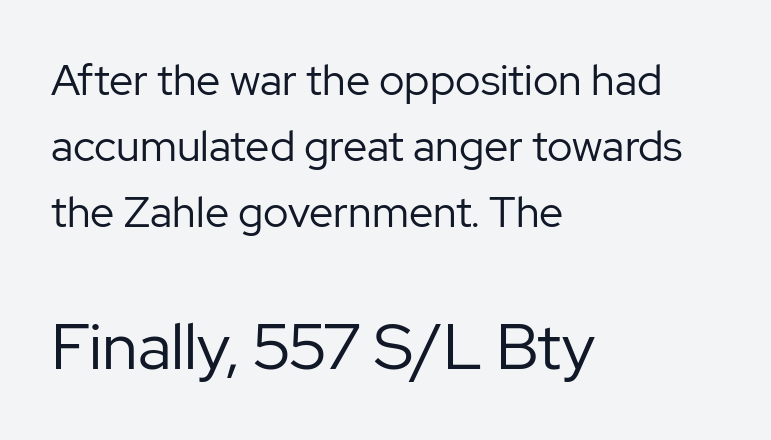
Q: Is the text bold? A: No.
Q: Is the text italic (slanted)? A: No, it is upright.
Q: Is the typeface a serif or a sans-serif typeface? A: Sans-serif.
Q: Is the text underlined? A: No.
Q: How is the paragraph aligned? A: Left-aligned.
Q: Is the spacing between letters normal or unusually wide? A: Normal.
Q: Is the spacing between lines tight, normal or loose? A: Normal.
Q: Which block of text is set in a larger size, the first (top) or the second (bottom)? A: The second (bottom) one.
Q: Width (condensed, normal, or wide)? A: Normal.
Q: Stroke contrast? A: Low.
Q: x-height? A: Medium.
Q: Monospaced? A: No.
